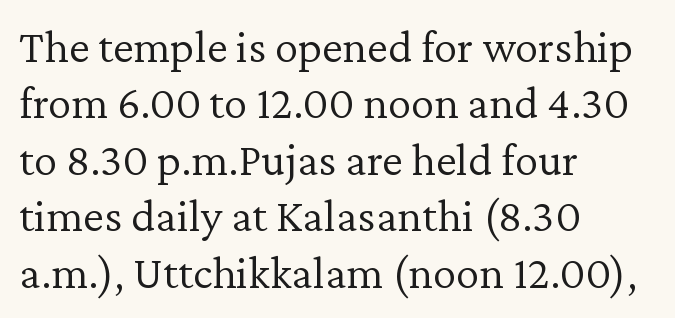
Q: Is the text bold? A: No.
Q: Is the text italic (slanted)? A: No, it is upright.
Q: Is the typeface a serif or a sans-serif typeface? A: Serif.
Q: Is the text underlined? A: No.
Q: How is the paragraph aligned? A: Left-aligned.
Q: Is the spacing between letters normal or unusually wide? A: Normal.
Q: Width (condensed, normal, or wide)? A: Normal.
Q: Stroke contrast? A: Low.
Q: x-height? A: Medium.
Q: Monospaced? A: No.
